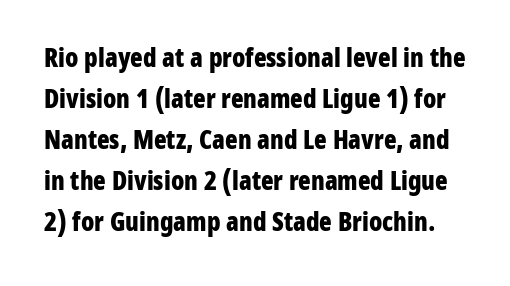
{"italic": "no", "bold": "yes", "underline": "no", "line_spacing": "normal", "line_spacing_ratio": 1.58, "letter_spacing": "normal", "letter_spacing_em": 0.0, "glyph_px": 26}
